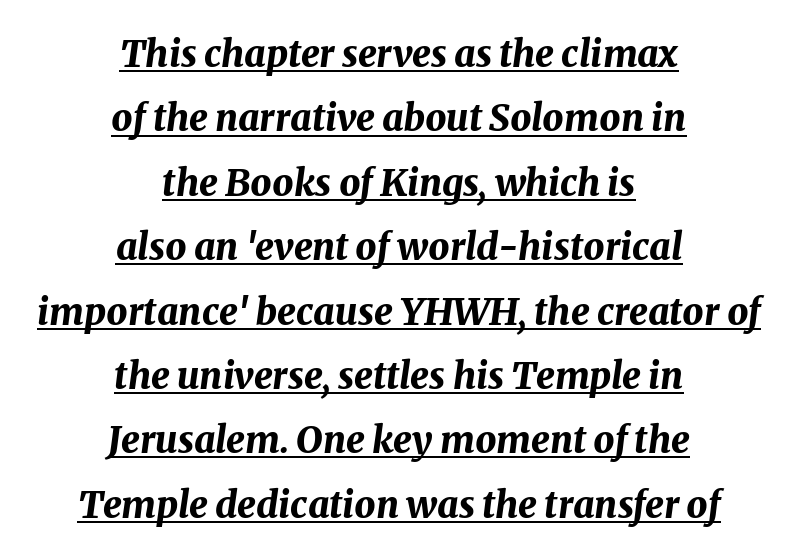
Typesetter's note: full bold, strokes at maximum text heaviness. Character widths vary here, with narrow letters taking less room than wide ones. Looks like someone drew a line under every word here. The face used here has a pronounced slope to its letters. The letterforms sit shoulder to shoulder at normal distance.
